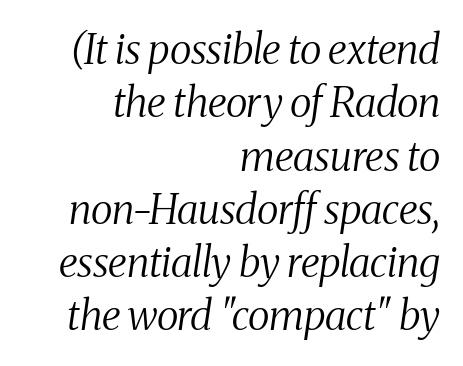
{"serif": "yes", "italic": "yes", "lean": "right", "slant_degrees": 8, "bold": "no", "weight": "regular", "width": "condensed", "stroke_contrast": "medium", "x_height": "medium", "monospaced": "no", "underline": "no", "align": "right", "line_spacing": "normal", "line_spacing_ratio": 1.3, "letter_spacing": "normal", "letter_spacing_em": 0.0, "glyph_px": 41}
